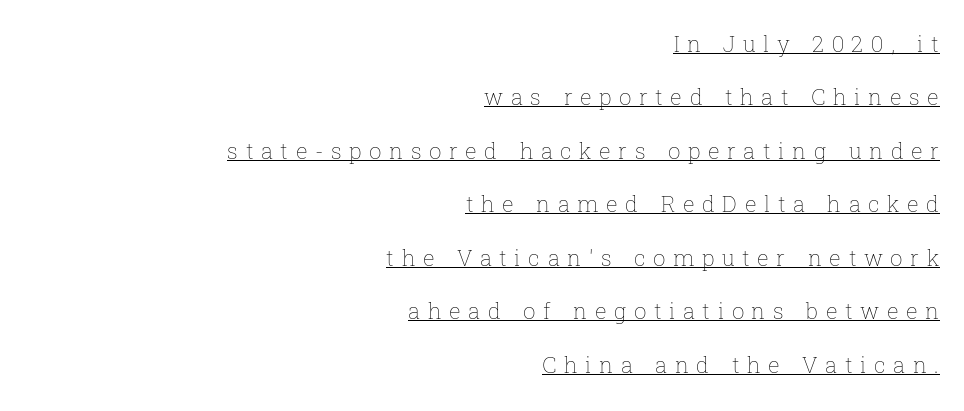
Q: Is the text bold? A: No.
Q: Is the text italic (slanted)? A: No, it is upright.
Q: Is the text underlined? A: Yes.
Q: How is the paragraph aligned? A: Right-aligned.
Q: Is the spacing between letters normal or unusually wide? A: Unusually wide.
Q: Is the spacing between lines tight, normal or loose? A: Loose.
